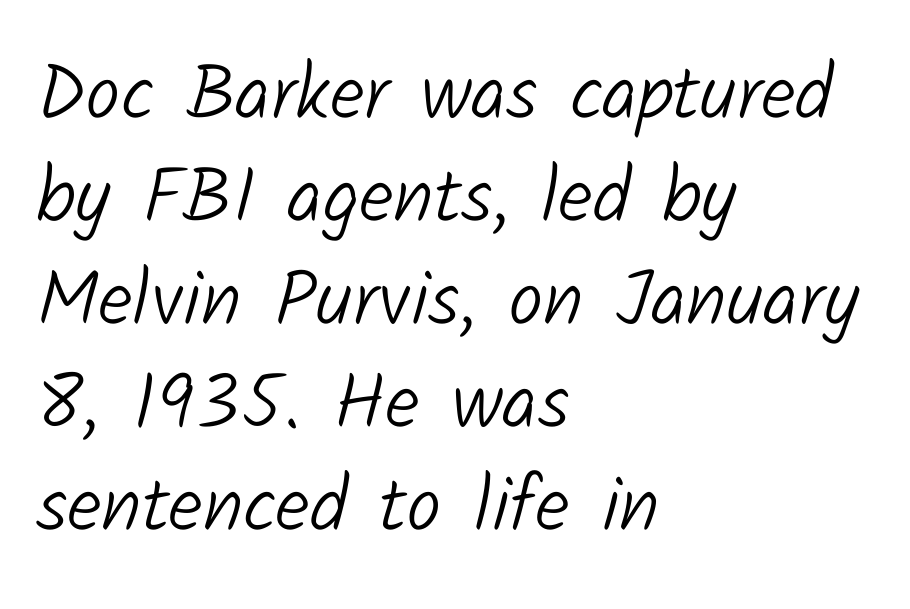
Stroke terminals: plain, sans-serif. Does extra space separate the letters? No, they use regular spacing. Line starts are locked; line ends wander. Proportional: the letters do not fall into vertical columns.
